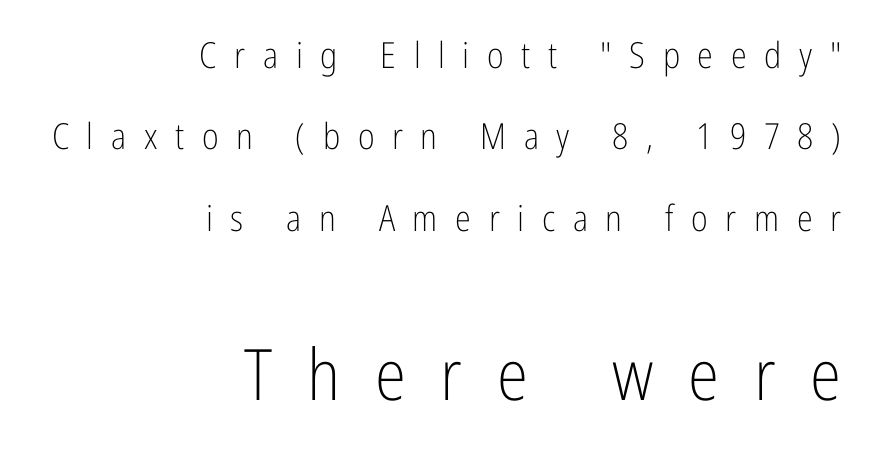
The image shows 71 px light, condensed sans-serif type, upright; set right-aligned, loose line spacing (2.26x), unusually wide letter spacing (+0.49 em), not underlined; the second (bottom) block is 1.97x larger; low stroke contrast and a medium x-height.
